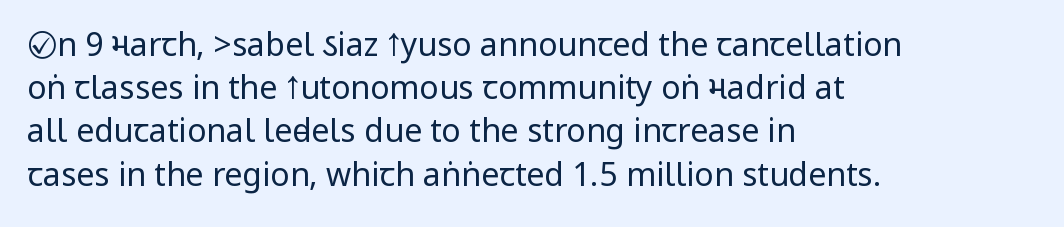
Q: Is the text bold? A: No.
Q: Is the text italic (slanted)? A: No, it is upright.
Q: Is the typeface a serif or a sans-serif typeface? A: Sans-serif.
Q: Is the text underlined? A: No.
Q: How is the paragraph aligned? A: Left-aligned.
Q: Is the spacing between letters normal or unusually wide? A: Normal.
Q: Is the spacing between lines tight, normal or loose? A: Normal.
Q: Width (condensed, normal, or wide)? A: Condensed.
Q: Stroke contrast? A: Low.
